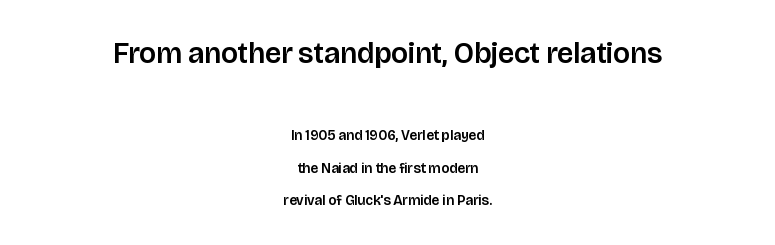
Q: Is the text italic (slanted)? A: No, it is upright.
Q: Is the typeface a serif or a sans-serif typeface? A: Sans-serif.
Q: Is the text underlined? A: No.
Q: How is the paragraph aligned? A: Centered.
Q: Is the spacing between letters normal or unusually wide? A: Normal.
Q: Is the spacing between lines tight, normal or loose? A: Loose.
Q: Which block of text is set in a larger size, the first (top) or the second (bottom)? A: The first (top) one.
Q: Width (condensed, normal, or wide)? A: Normal.
Q: Stroke contrast? A: Low.
Q: x-height? A: Large.
Q: Monospaced? A: No.
